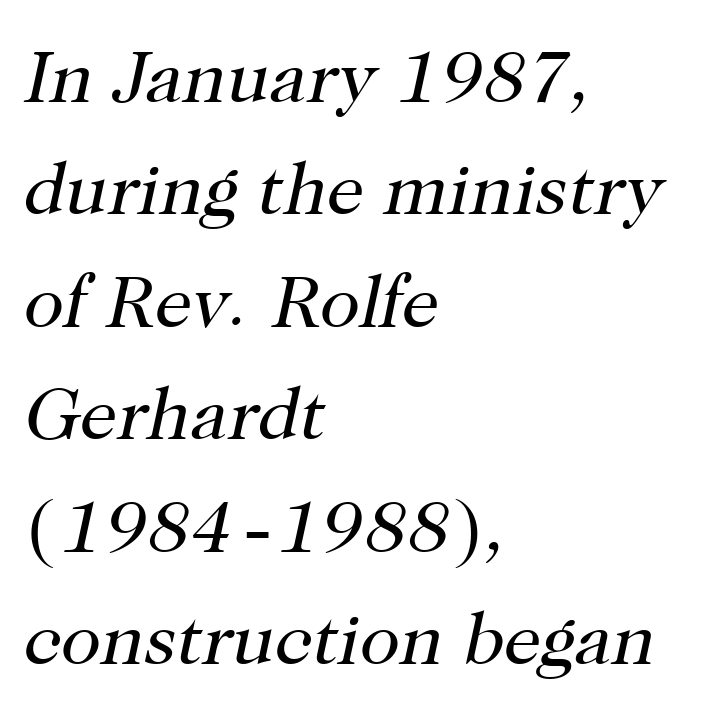
The space directly below the letters is spotless. The strokes carry an ordinary text weight at most. The specimen reads as italic at a glance. The ragged edge is on the right, which tells us the setting is flush left.
